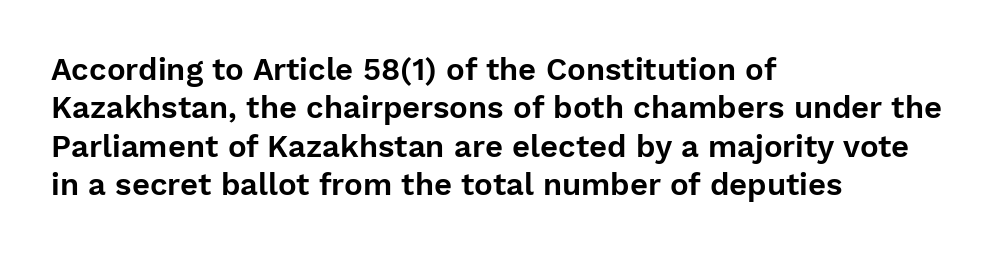
{"serif": "no", "italic": "no", "width": "normal", "stroke_contrast": "low", "x_height": "medium", "monospaced": "no", "underline": "no", "align": "left", "line_spacing_ratio": 1.24, "letter_spacing": "normal", "letter_spacing_em": 0.0, "glyph_px": 31}
